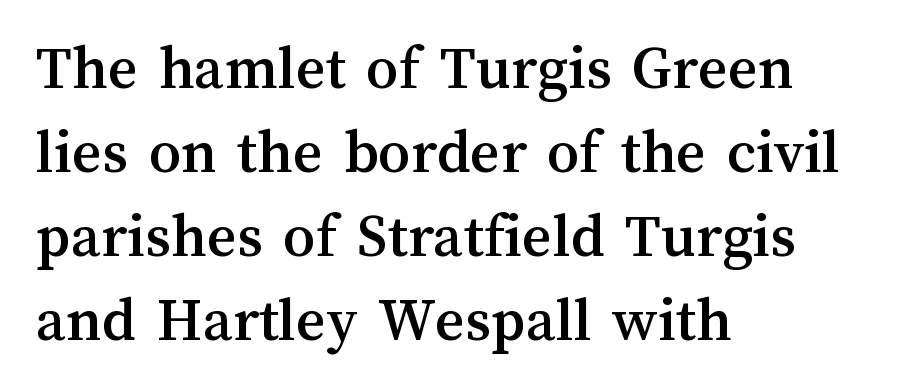
The image shows 64 px text type, upright; set left-aligned, normal line spacing (1.31x), normal letter spacing, not underlined; medium stroke contrast and a medium x-height.
